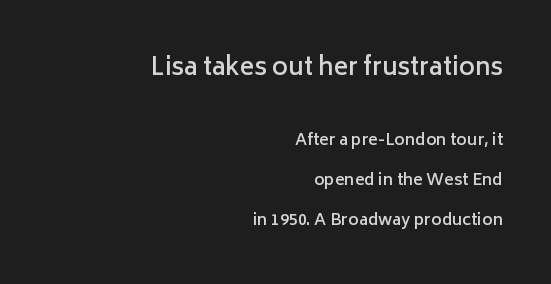
The image shows 24 px text type, upright; set right-aligned, loose line spacing (2.49x), normal letter spacing, not underlined; the first (top) block is 1.5x larger.
